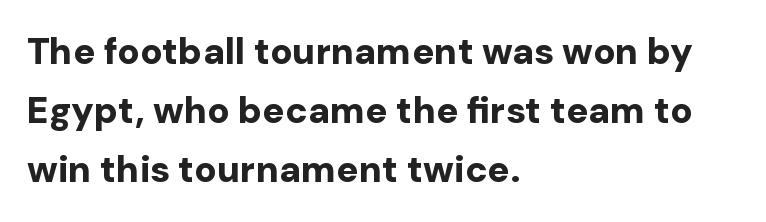
{"serif": "no", "italic": "no", "bold": "yes", "weight": "bold", "width": "normal", "stroke_contrast": "low", "x_height": "medium", "monospaced": "no", "underline": "no", "align": "left", "line_spacing": "normal", "line_spacing_ratio": 1.6, "letter_spacing": "normal", "letter_spacing_em": 0.0, "glyph_px": 37}
